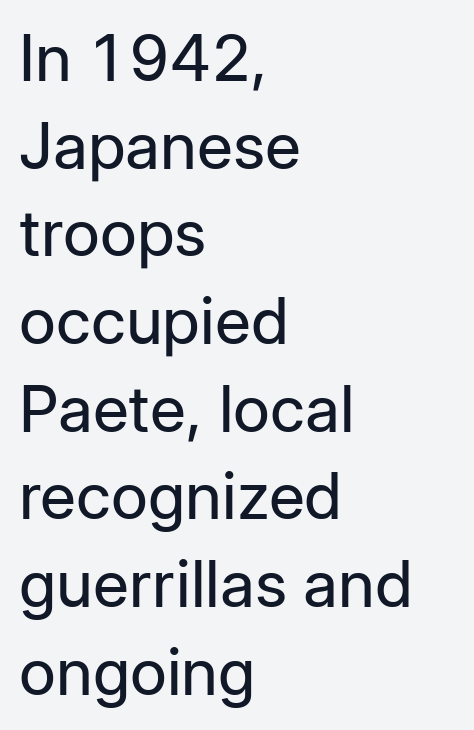
The letters stand upright; this is a roman face. I'd call this a sans setting — the letters go barefoot. The rendering uses natural spacing where letterforms have individual widths. Rule under the text: the space is simply empty.
